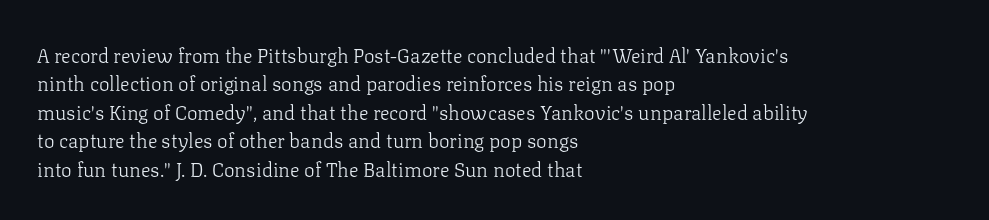
The image shows 20 px text type, upright; set left-aligned, normal line spacing (1.42x), normal letter spacing, not underlined.
